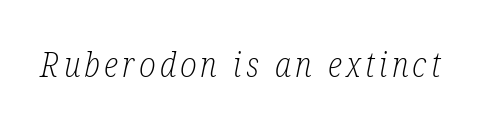
The image shows 34 px light, condensed serif type, italic (leaning right); set not underlined; low stroke contrast and a medium x-height.
